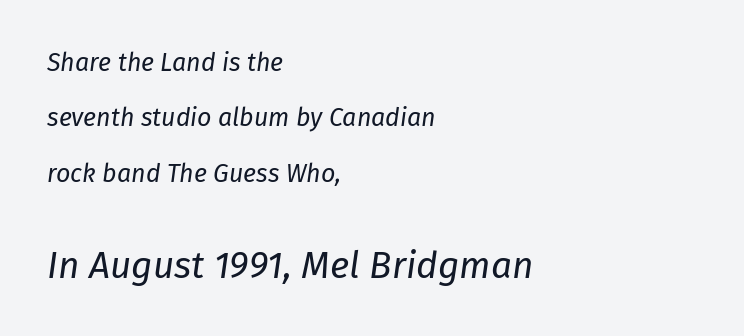
Horizontal bands of white between lines are thick stripes. The more generous point size was reserved for the lower chunk. Each letter keeps its own natural width here, so spacing adapts to shape. What stands out about the letter spacing? Nothing — it is the standard amount. Notice how the stems are inclined rather than vertical — that's the hallmark of italics. Heft: none added — not bold.
